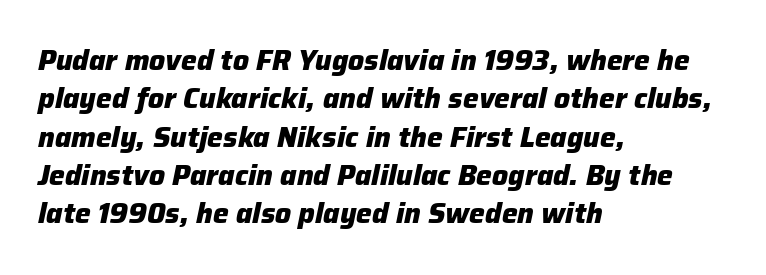
Q: Is the text bold? A: Yes.
Q: Is the text italic (slanted)? A: Yes, it leans right by about 12 degrees.
Q: Is the text underlined? A: No.
Q: How is the paragraph aligned? A: Left-aligned.
Q: Is the spacing between letters normal or unusually wide? A: Normal.
Q: Is the spacing between lines tight, normal or loose? A: Normal.
Q: Width (condensed, normal, or wide)? A: Normal.
Q: Stroke contrast? A: Low.
Q: x-height? A: Medium.
Q: Monospaced? A: No.
